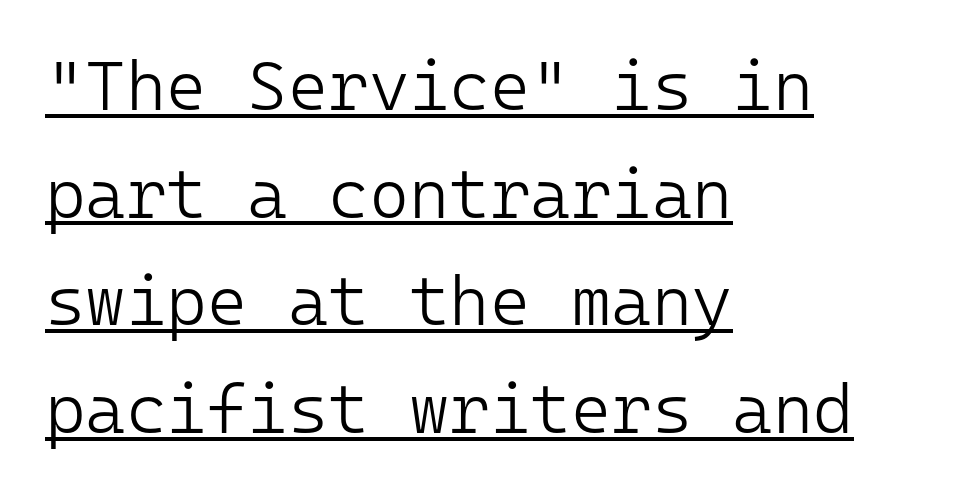
Q: Is the text bold? A: No.
Q: Is the text italic (slanted)? A: No, it is upright.
Q: Is the typeface a serif or a sans-serif typeface? A: Sans-serif.
Q: Is the text underlined? A: Yes.
Q: How is the paragraph aligned? A: Left-aligned.
Q: Is the spacing between letters normal or unusually wide? A: Normal.
Q: Is the spacing between lines tight, normal or loose? A: Normal.
Q: Width (condensed, normal, or wide)? A: Normal.
Q: Stroke contrast? A: Low.
Q: x-height? A: Medium.
Q: Monospaced? A: Yes.
